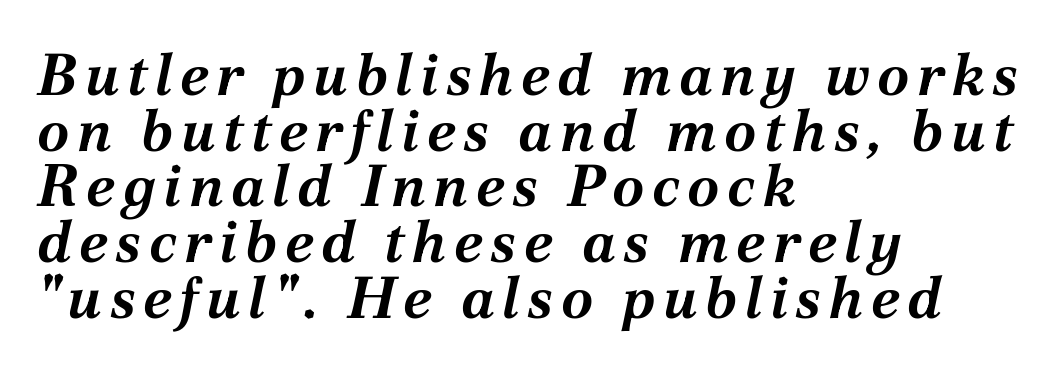
The image shows 58 px bold type, italic (leaning right); set left-aligned, tight line spacing (0.96x), not underlined; medium stroke contrast and a medium x-height.
